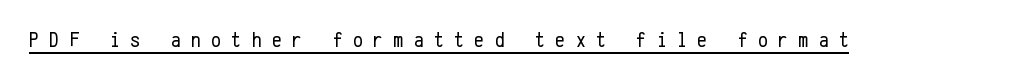
{"italic": "no", "bold": "no", "underline": "yes", "letter_spacing": "wide", "letter_spacing_em": 0.47, "glyph_px": 22}
